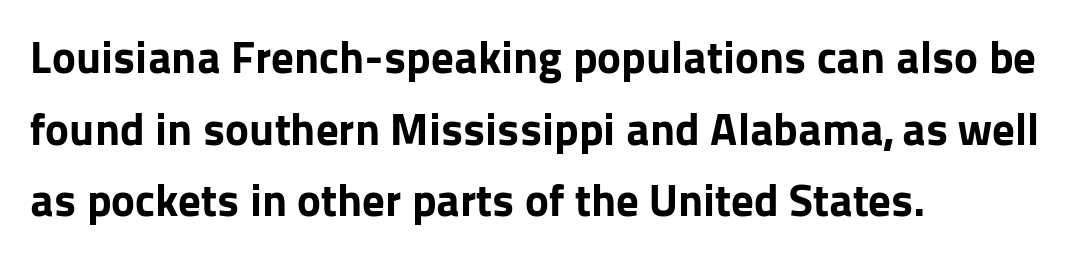
The image shows 45 px bold sans-serif type, upright; set left-aligned, normal line spacing (1.59x), normal letter spacing, not underlined; low stroke contrast and a medium x-height.
